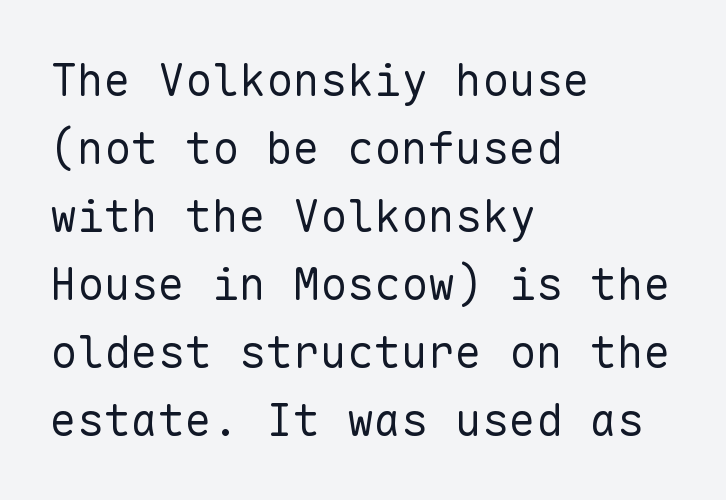
Q: Is the text bold? A: No.
Q: Is the text italic (slanted)? A: No, it is upright.
Q: Is the typeface a serif or a sans-serif typeface? A: Sans-serif.
Q: Is the text underlined? A: No.
Q: How is the paragraph aligned? A: Left-aligned.
Q: Is the spacing between letters normal or unusually wide? A: Normal.
Q: Is the spacing between lines tight, normal or loose? A: Normal.
Q: Width (condensed, normal, or wide)? A: Normal.
Q: Stroke contrast? A: Low.
Q: x-height? A: Medium.
Q: Monospaced? A: Yes.
